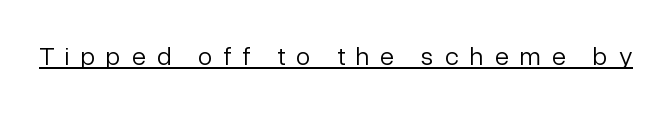
Style check: upright. Is the type heavy? It reads as light-to-regular instead. Words appear elongated and porous because spacing is wide. These characters rest on top of a visible drawn line.
